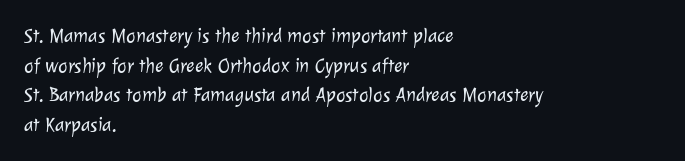
Q: Is the text bold? A: No.
Q: Is the text underlined? A: No.
Q: How is the paragraph aligned? A: Left-aligned.
Q: Is the spacing between letters normal or unusually wide? A: Normal.
Q: Is the spacing between lines tight, normal or loose? A: Normal.
